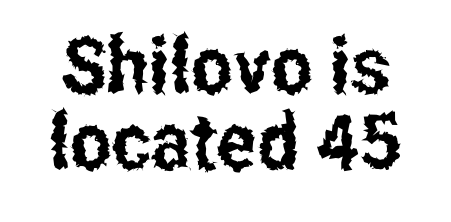
{"serif": "no", "italic": "no", "width": "condensed", "stroke_contrast": "low", "x_height": "medium", "monospaced": "no", "underline": "no", "line_spacing": "tight", "line_spacing_ratio": 0.96, "letter_spacing": "normal", "letter_spacing_em": 0.0, "glyph_px": 79}
